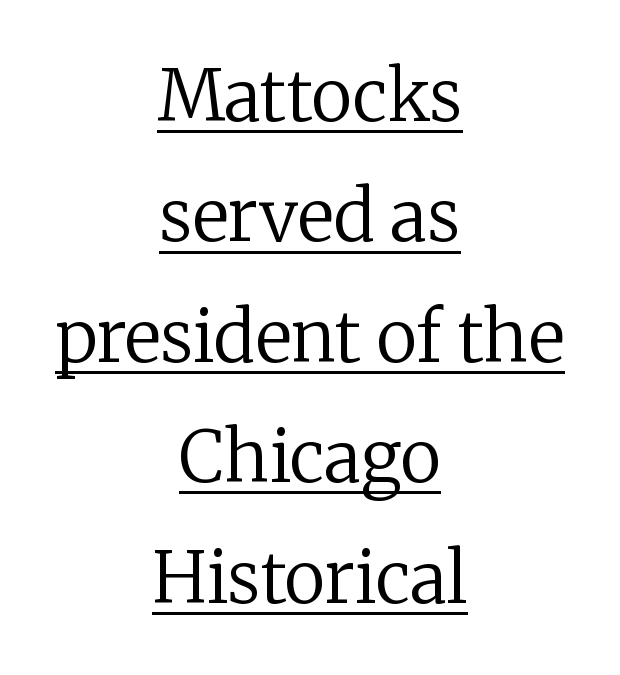
The image shows 70 px regular-weight serif type, upright; set centered, line spacing 1.72x, normal letter spacing, underlined; low stroke contrast and a medium x-height.
